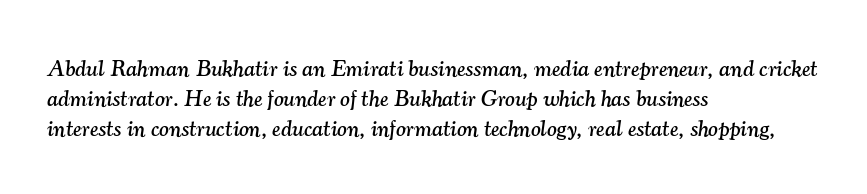
Q: Is the text italic (slanted)? A: Yes, it leans right by about 7 degrees.
Q: Is the text underlined? A: No.
Q: How is the paragraph aligned? A: Left-aligned.
Q: Is the spacing between letters normal or unusually wide? A: Normal.
Q: Is the spacing between lines tight, normal or loose? A: Normal.
